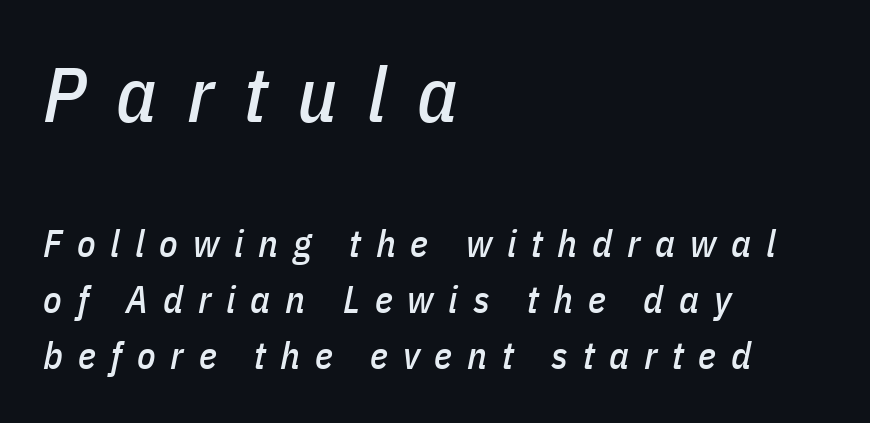
Regarding leading, the lines here are spaced in the standard way. Compared with a centered layout, this one pins lines to the left instead. Between these two stacked blocks, the higher one wins on size. The strip under each line holds only bare page. The typography opts for an oblique posture over an upright one.
